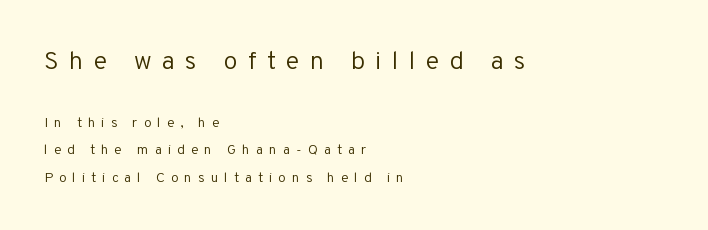
Q: Is the text bold? A: No.
Q: Is the text italic (slanted)? A: No, it is upright.
Q: Is the text underlined? A: No.
Q: How is the paragraph aligned? A: Left-aligned.
Q: Is the spacing between letters normal or unusually wide? A: Unusually wide.
Q: Is the spacing between lines tight, normal or loose? A: Loose.
Q: Which block of text is set in a larger size, the first (top) or the second (bottom)? A: The first (top) one.
